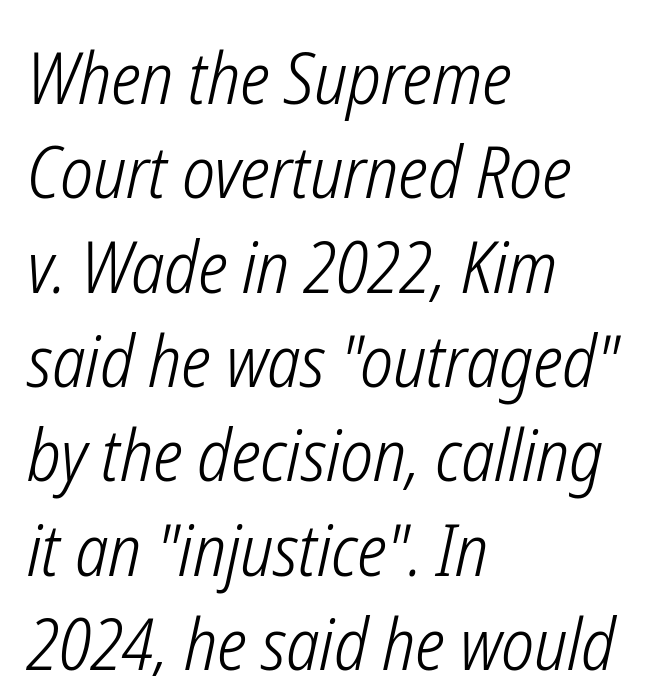
{"italic": "yes", "lean": "right", "slant_degrees": 12, "bold": "no", "weight": "light", "width": "condensed", "stroke_contrast": "low", "x_height": "medium", "monospaced": "no", "underline": "no", "align": "left", "line_spacing": "normal", "line_spacing_ratio": 1.31, "letter_spacing": "normal", "letter_spacing_em": 0.0, "glyph_px": 72}
